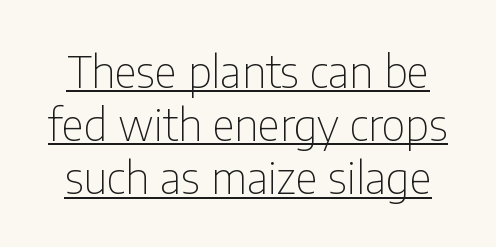
Q: Is the text bold? A: No.
Q: Is the text italic (slanted)? A: No, it is upright.
Q: Is the typeface a serif or a sans-serif typeface? A: Sans-serif.
Q: Is the text underlined? A: Yes.
Q: Is the spacing between letters normal or unusually wide? A: Normal.
Q: Width (condensed, normal, or wide)? A: Condensed.
Q: Stroke contrast? A: Low.
Q: x-height? A: Medium.
Q: Monospaced? A: No.
